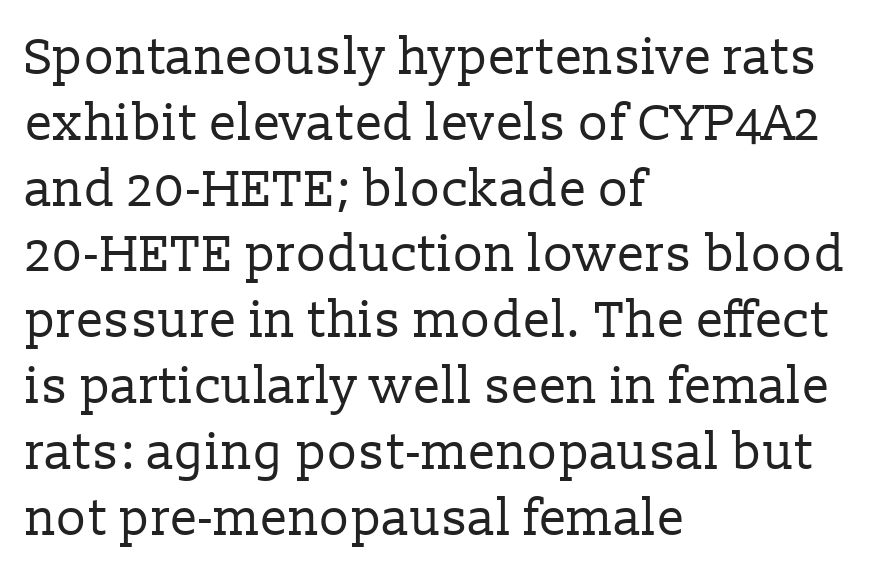
The image shows 51 px regular-weight serif type, upright; set left-aligned, normal line spacing (1.29x), normal letter spacing, not underlined; low stroke contrast and a medium x-height.
